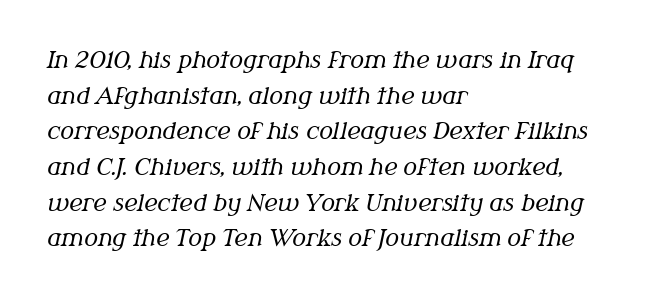
Q: Is the text bold? A: No.
Q: Is the text italic (slanted)? A: Yes, it leans right by about 12 degrees.
Q: Is the text underlined? A: No.
Q: How is the paragraph aligned? A: Left-aligned.
Q: Is the spacing between letters normal or unusually wide? A: Normal.
Q: Is the spacing between lines tight, normal or loose? A: Normal.
